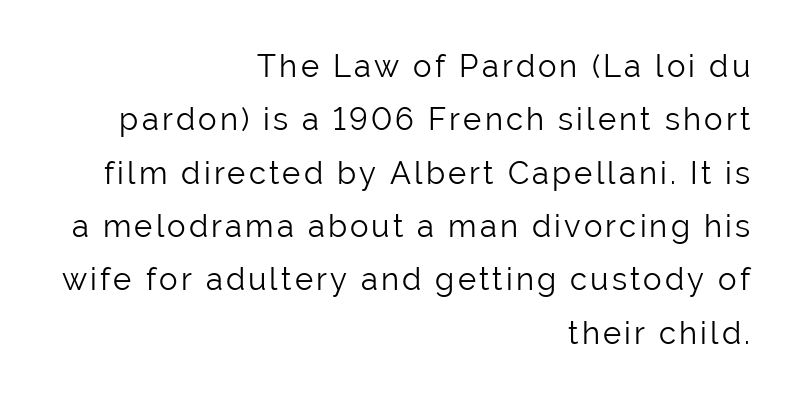
The font family rendered here belongs to the sans-serif group. Heft: none added — not bold. Spacing verdict: proportional, widths tailored to each character. The typography opts for an upright posture over an oblique one. Where is the straight margin? On the right. The string is rendered with underlining switched off.
